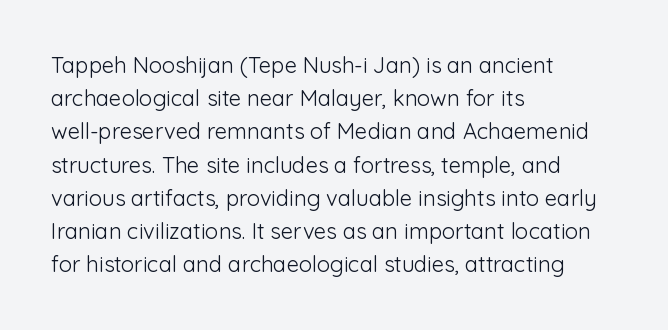
{"italic": "no", "bold": "no", "underline": "no", "align": "left", "line_spacing": "normal", "line_spacing_ratio": 1.51, "letter_spacing": "normal", "letter_spacing_em": 0.0, "glyph_px": 22}
